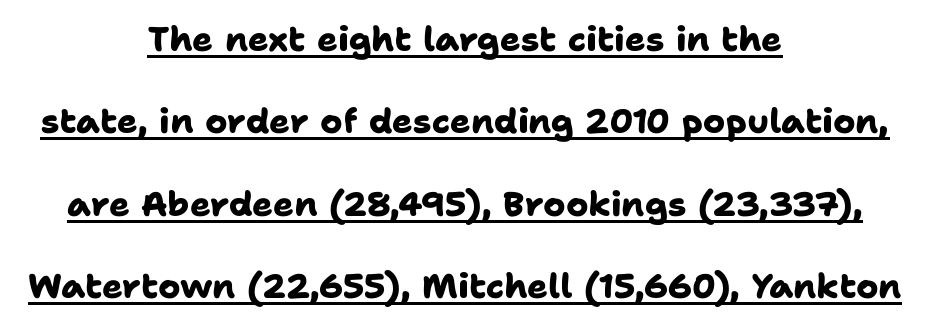
Q: Is the text bold? A: Yes.
Q: Is the typeface a serif or a sans-serif typeface? A: Sans-serif.
Q: Is the text underlined? A: Yes.
Q: How is the paragraph aligned? A: Centered.
Q: Is the spacing between letters normal or unusually wide? A: Normal.
Q: Is the spacing between lines tight, normal or loose? A: Loose.
Q: Width (condensed, normal, or wide)? A: Normal.
Q: Stroke contrast? A: Low.
Q: x-height? A: Medium.
Q: Monospaced? A: No.
